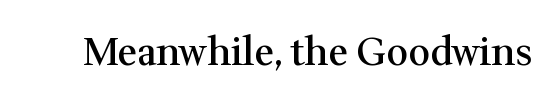
{"serif": "yes", "italic": "no", "bold": "semi", "weight": "semibold", "width": "normal", "stroke_contrast": "medium", "x_height": "medium", "monospaced": "no", "underline": "no", "letter_spacing": "normal", "letter_spacing_em": 0.0, "glyph_px": 38}
